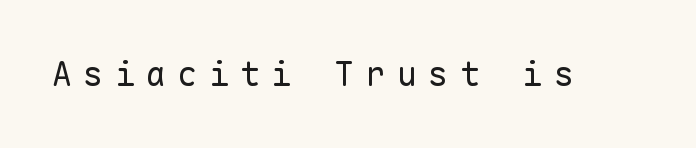
Q: Is the text bold? A: No.
Q: Is the text italic (slanted)? A: No, it is upright.
Q: Is the typeface a serif or a sans-serif typeface? A: Sans-serif.
Q: Is the text underlined? A: No.
Q: Is the spacing between letters normal or unusually wide? A: Unusually wide.
Q: Width (condensed, normal, or wide)? A: Normal.
Q: Stroke contrast? A: Low.
Q: x-height? A: Medium.
Q: Monospaced? A: Yes.
